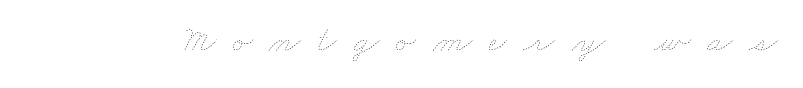
The image shows 37 px thin, wide type; set unusually wide letter spacing (+0.45 em), not underlined; low stroke contrast and a small x-height.
